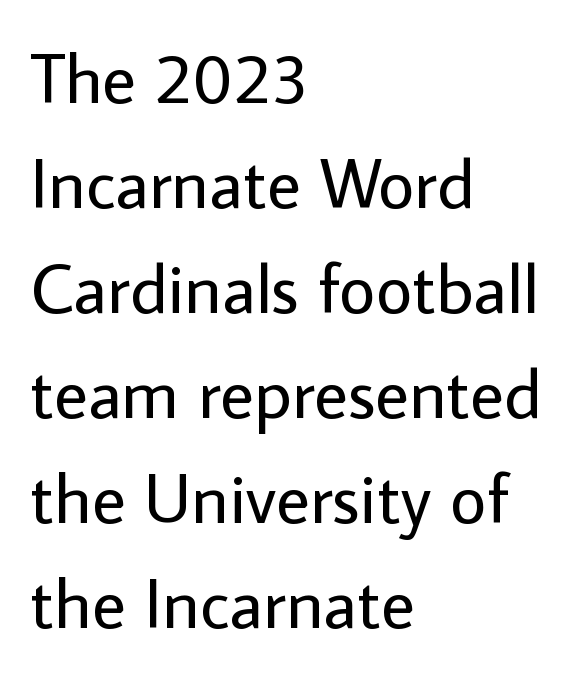
The lines sit at an ordinary, default distance from one another. Spacing verdict: proportional, widths tailored to each character. Posture: upright roman. Descenders are the only things crossing below the line. Layout note: lines flush left.
